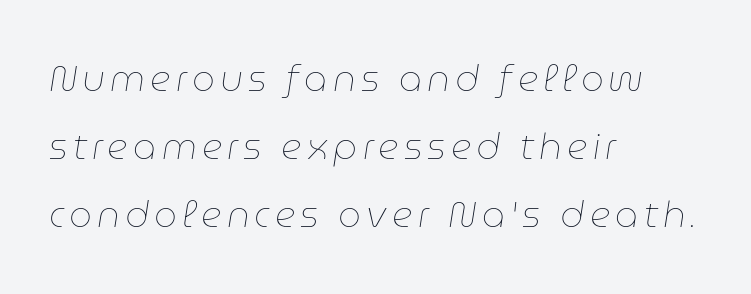
No word sits above an underline. Summary of weight: not heavy and not bold. This rendering uses left alignment, leaving the right contour irregular. Would a proofreader flag this as italicized? Yes. Character widths vary here, with narrow letters taking less room than wide ones.
